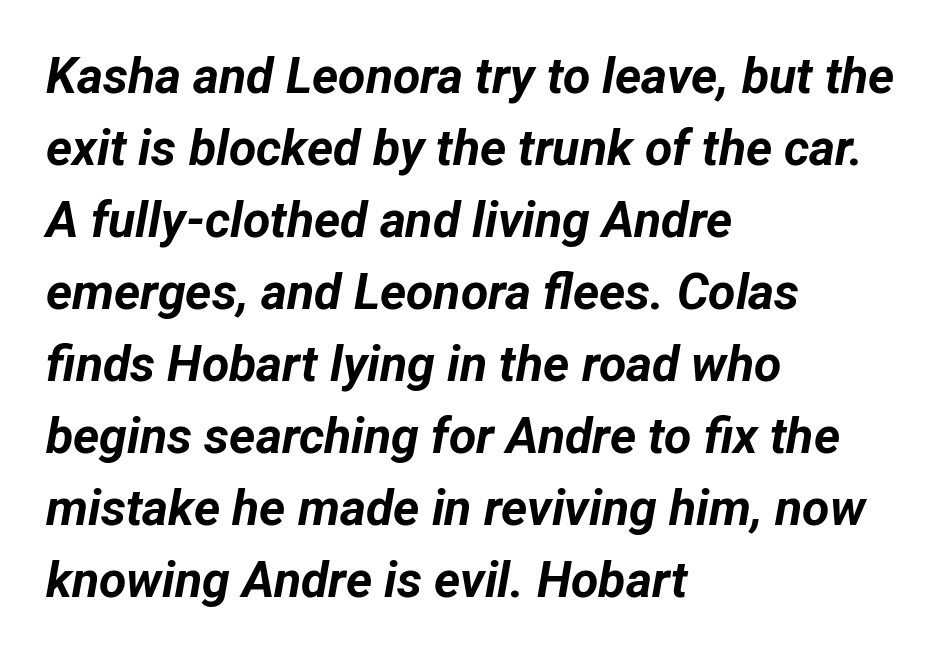
Q: Is the text bold? A: Yes.
Q: Is the text italic (slanted)? A: Yes, it leans right by about 12 degrees.
Q: Is the text underlined? A: No.
Q: How is the paragraph aligned? A: Left-aligned.
Q: Is the spacing between letters normal or unusually wide? A: Normal.
Q: Is the spacing between lines tight, normal or loose? A: Normal.
Q: Width (condensed, normal, or wide)? A: Normal.
Q: Stroke contrast? A: Low.
Q: x-height? A: Medium.
Q: Monospaced? A: No.
